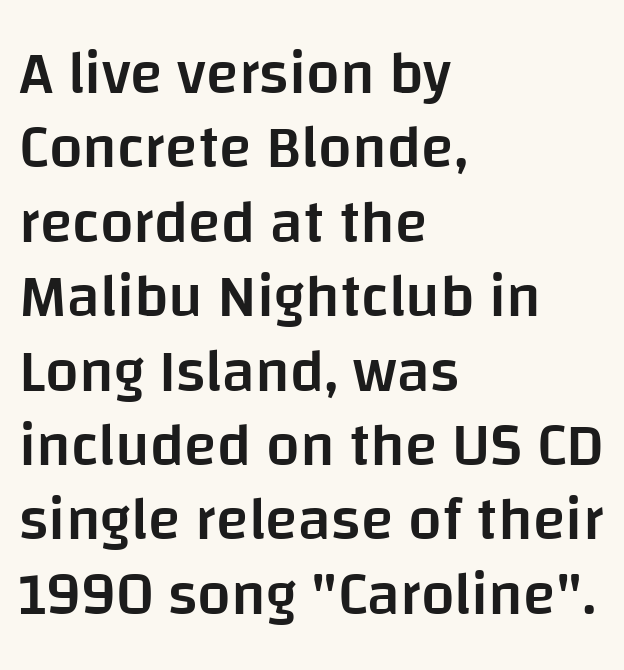
The gaps between neighbouring characters are ordinary and unremarkable. A typesetter would call this proportional, since set widths differ per character. To sum up the face: it is a sans, with no serifs. Unmarked baselines from the first word to the last. The characters look somewhat weighty, a semibold short of true bold.
